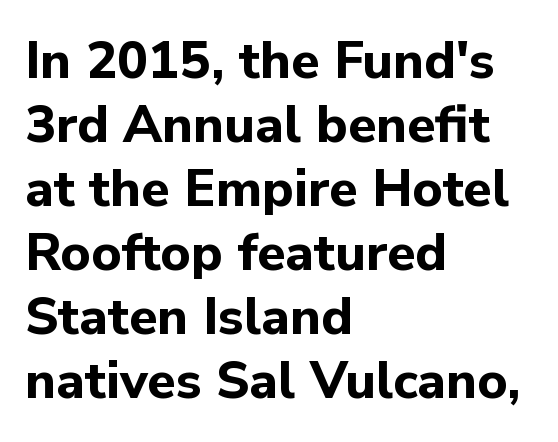
Q: Is the text bold? A: Yes.
Q: Is the text italic (slanted)? A: No, it is upright.
Q: Is the typeface a serif or a sans-serif typeface? A: Sans-serif.
Q: Is the text underlined? A: No.
Q: How is the paragraph aligned? A: Left-aligned.
Q: Is the spacing between letters normal or unusually wide? A: Normal.
Q: Width (condensed, normal, or wide)? A: Normal.
Q: Stroke contrast? A: Low.
Q: x-height? A: Medium.
Q: Monospaced? A: No.
